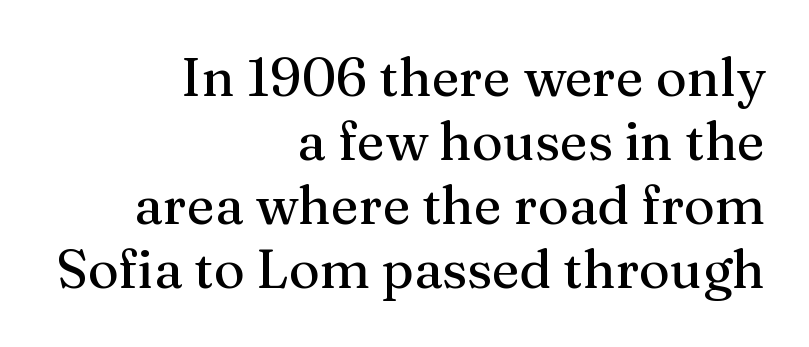
Q: Is the text italic (slanted)? A: No, it is upright.
Q: Is the typeface a serif or a sans-serif typeface? A: Serif.
Q: Is the text underlined? A: No.
Q: How is the paragraph aligned? A: Right-aligned.
Q: Is the spacing between letters normal or unusually wide? A: Normal.
Q: Width (condensed, normal, or wide)? A: Normal.
Q: Stroke contrast? A: Medium.
Q: x-height? A: Medium.
Q: Monospaced? A: No.
